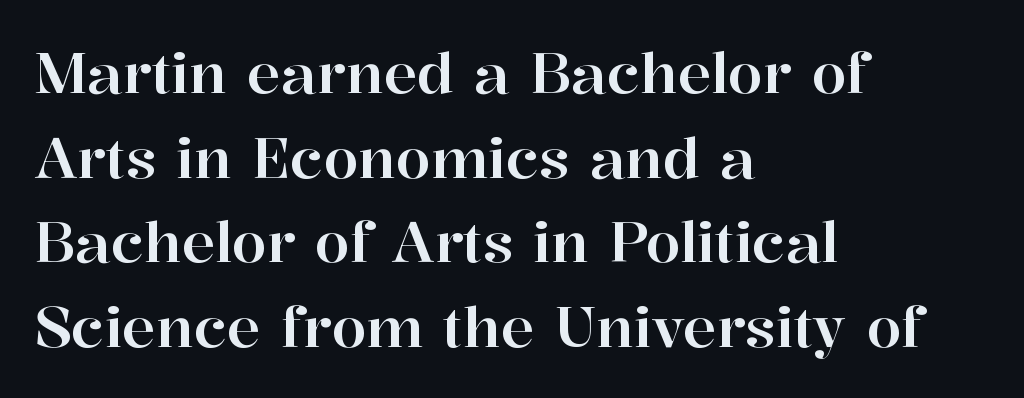
{"serif": "yes", "italic": "no", "width": "normal", "stroke_contrast": "high", "x_height": "medium", "monospaced": "no", "underline": "no", "align": "left", "line_spacing": "normal", "line_spacing_ratio": 1.51, "letter_spacing": "normal", "letter_spacing_em": 0.0, "glyph_px": 56}
